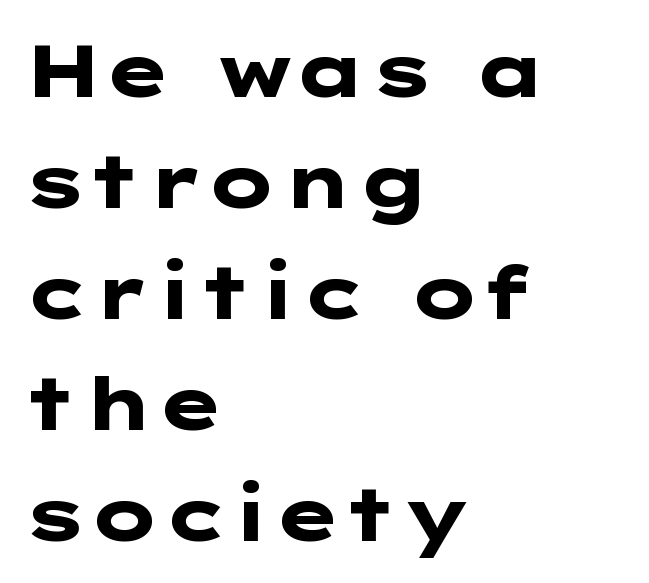
Set as a true bold cut, around the 700 mark. Rule under the text: the space is simply empty. Between one letter and the next there's only the usual sliver of space. In terms of letterform style, serifs are entirely absent. Does the lettering tilt? It doesn't — this is upright. Horizontal alignment here is leftward, the default for most running prose.
